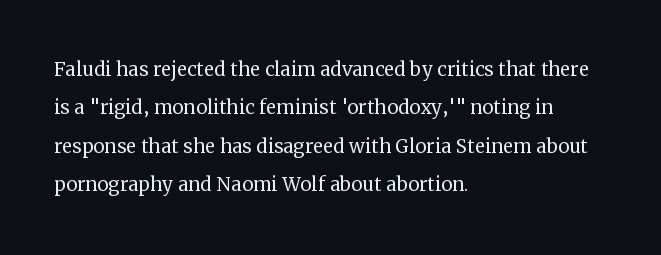
This sample uses an upright cut, with every glyph sitting square on the baseline. The string is rendered with underlining switched off. Tracking value appears to be zero — textbook default spacing. The lines in this sample share a left origin and differ only in where they stop. Vertical spacing — default.
